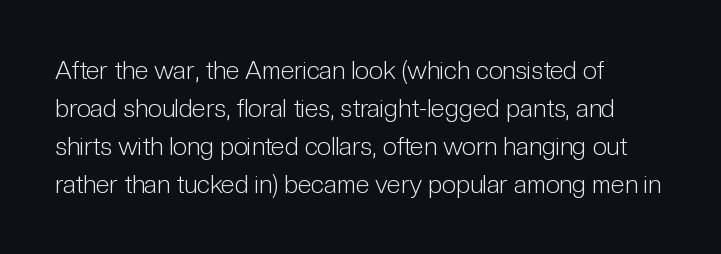
{"italic": "no", "bold": "no", "underline": "no", "align": "left", "line_spacing": "normal", "line_spacing_ratio": 1.52, "letter_spacing": "normal", "letter_spacing_em": 0.0, "glyph_px": 25}
